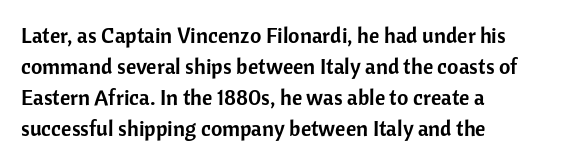
The image shows 22 px text type, upright; set left-aligned, normal line spacing (1.41x), normal letter spacing, not underlined.
